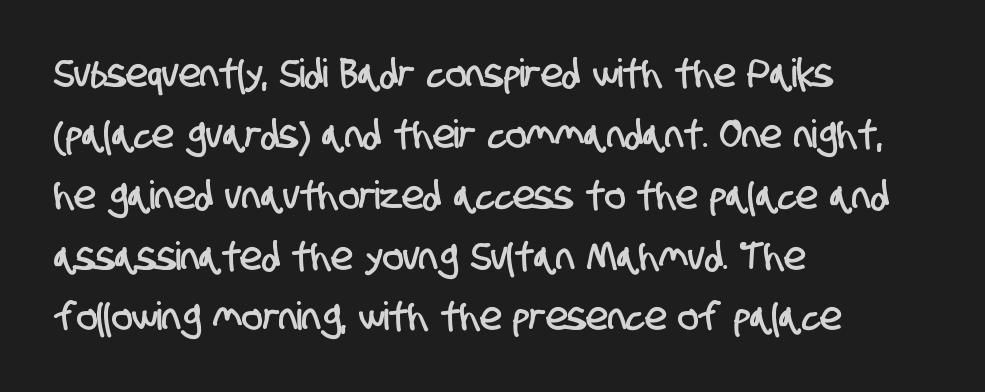
Q: Is the typeface a serif or a sans-serif typeface? A: Sans-serif.
Q: Is the text underlined? A: No.
Q: How is the paragraph aligned? A: Left-aligned.
Q: Is the spacing between letters normal or unusually wide? A: Normal.
Q: Is the spacing between lines tight, normal or loose? A: Normal.
Q: Width (condensed, normal, or wide)? A: Condensed.
Q: Stroke contrast? A: Low.
Q: x-height? A: Large.
Q: Monospaced? A: No.
